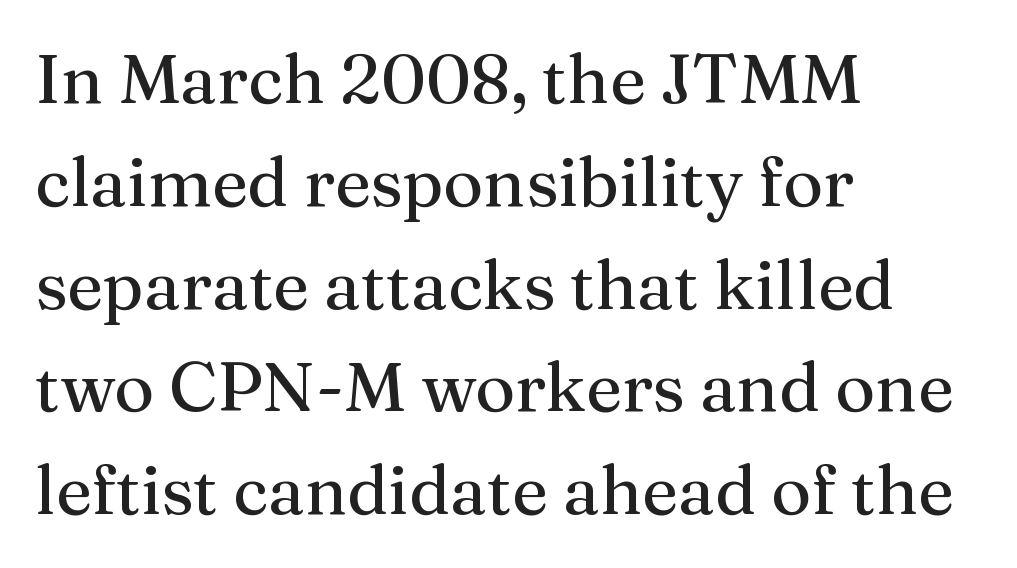
{"serif": "yes", "italic": "no", "bold": "no", "weight": "regular", "width": "normal", "stroke_contrast": "medium", "x_height": "medium", "monospaced": "no", "underline": "no", "align": "left", "line_spacing": "normal", "line_spacing_ratio": 1.49, "letter_spacing": "normal", "letter_spacing_em": 0.0, "glyph_px": 69}
